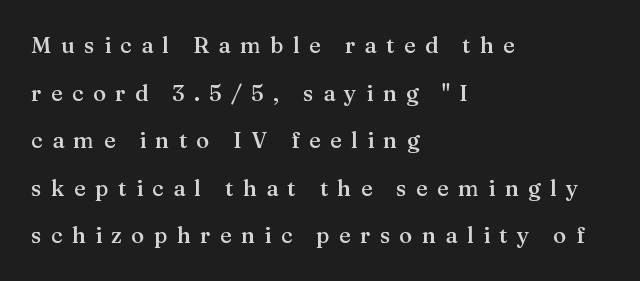
{"italic": "no", "bold": "semi", "underline": "no", "align": "left", "line_spacing": "loose", "line_spacing_ratio": 2.16, "letter_spacing": "wide", "letter_spacing_em": 0.43, "glyph_px": 22}
